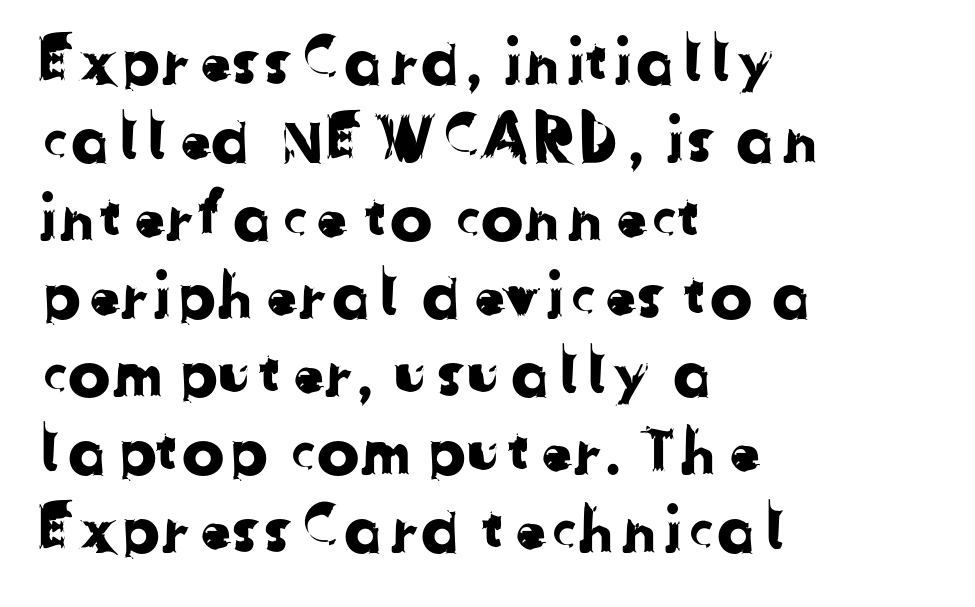
This sample uses a sans-serif face. Spacing between characters is what you'd get straight out of the box. The space beneath each line is pristine and unruled. Here the designer chose a conventional face with non-uniform glyph widths.
